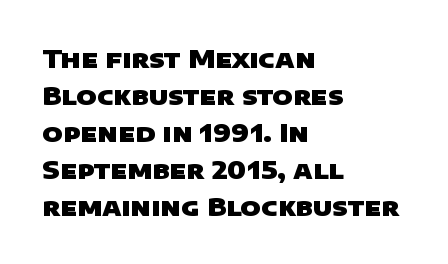
Q: Is the text bold? A: Yes.
Q: Is the text underlined? A: No.
Q: How is the paragraph aligned? A: Left-aligned.
Q: Is the spacing between letters normal or unusually wide? A: Normal.
Q: Is the spacing between lines tight, normal or loose? A: Normal.
